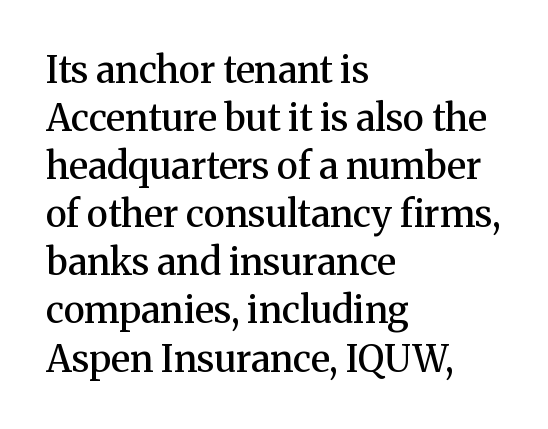
Q: Is the text bold? A: Semi-bold.
Q: Is the text italic (slanted)? A: No, it is upright.
Q: Is the typeface a serif or a sans-serif typeface? A: Serif.
Q: Is the text underlined? A: No.
Q: How is the paragraph aligned? A: Left-aligned.
Q: Is the spacing between letters normal or unusually wide? A: Normal.
Q: Is the spacing between lines tight, normal or loose? A: Normal.
Q: Width (condensed, normal, or wide)? A: Normal.
Q: Stroke contrast? A: Medium.
Q: x-height? A: Medium.
Q: Monospaced? A: No.
